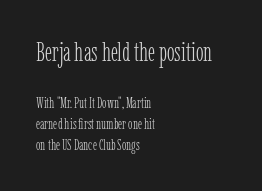
Quick note: interline space is typical. Ordinary non-slanted type is in use. This rendering features lettering with no underline. How are the letters spaced? Ordinarily, with no added tracking.
